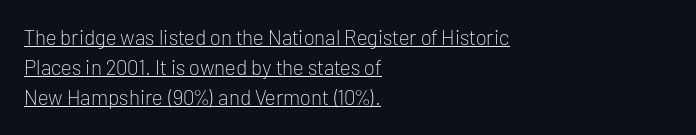
In CSS terms this would be text-align: left. Successive baselines arrive at the customary interval. Tracking value appears to be zero — textbook default spacing. The rendered words wear a rule along their underside. A typesetter would mark this as roman, not italic.
